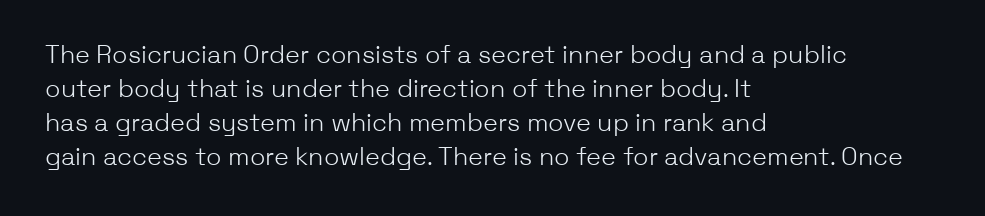
The image shows 25 px text type, upright; set left-aligned, normal line spacing (1.36x), normal letter spacing, not underlined.
